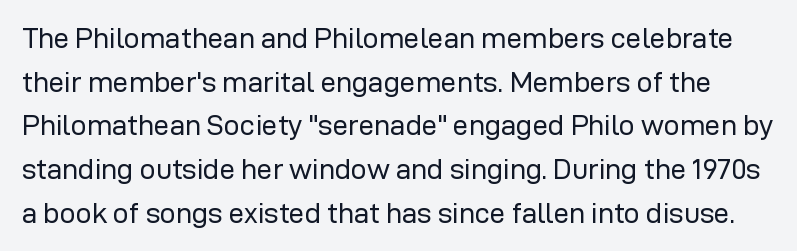
Stroke terminals: plain, sans-serif. The letterforms sit shoulder to shoulder at normal distance. These lines were composed using upright roman letters. Think standard paragraph weight, or any step lighter than that. Regular leading.
